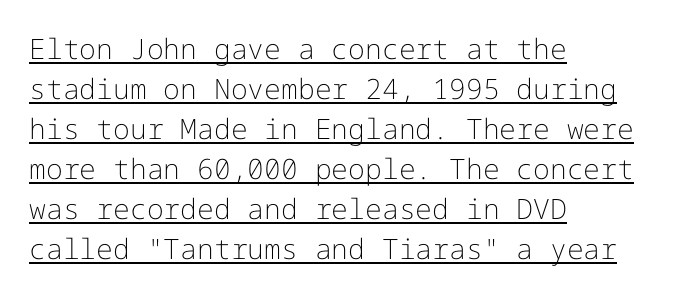
Q: Is the text bold? A: No.
Q: Is the text italic (slanted)? A: No, it is upright.
Q: Is the typeface a serif or a sans-serif typeface? A: Sans-serif.
Q: Is the text underlined? A: Yes.
Q: How is the paragraph aligned? A: Left-aligned.
Q: Is the spacing between letters normal or unusually wide? A: Normal.
Q: Is the spacing between lines tight, normal or loose? A: Normal.
Q: Width (condensed, normal, or wide)? A: Normal.
Q: Stroke contrast? A: Low.
Q: x-height? A: Medium.
